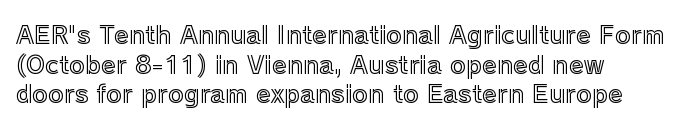
{"italic": "no", "underline": "no", "align": "left", "line_spacing_ratio": 1.23, "letter_spacing": "normal", "letter_spacing_em": 0.0, "glyph_px": 24}
